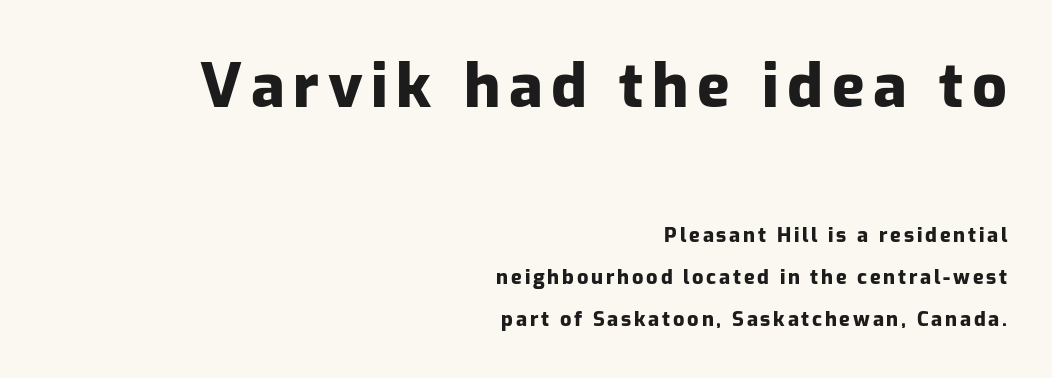
Q: Is the text bold? A: Yes.
Q: Is the text italic (slanted)? A: No, it is upright.
Q: Is the typeface a serif or a sans-serif typeface? A: Sans-serif.
Q: Is the text underlined? A: No.
Q: How is the paragraph aligned? A: Right-aligned.
Q: Is the spacing between lines tight, normal or loose? A: Loose.
Q: Which block of text is set in a larger size, the first (top) or the second (bottom)? A: The first (top) one.
Q: Width (condensed, normal, or wide)? A: Normal.
Q: Stroke contrast? A: Low.
Q: x-height? A: Medium.
Q: Monospaced? A: No.
